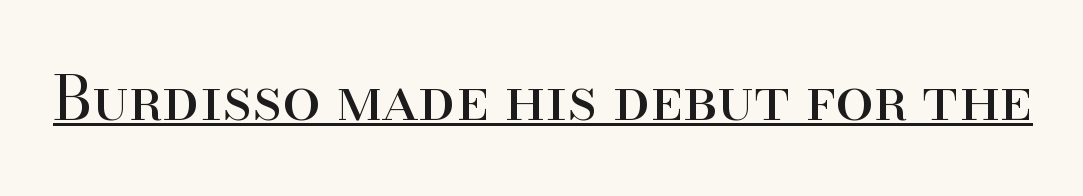
Note: serifs present on the glyphs. You could not count columns in this text — the font is proportionally spaced. Decoration check: the copy is underlined. Stems here are at most as thick as an everyday book face. Quick note: not italic, upright. Tracking here is standard; glyphs follow each other at the usual distance.
